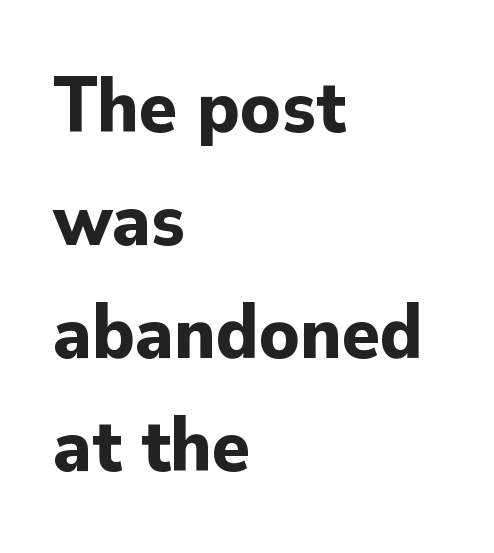
{"serif": "no", "italic": "no", "bold": "yes", "weight": "bold", "width": "normal", "stroke_contrast": "low", "x_height": "small", "monospaced": "no", "underline": "no", "align": "left", "line_spacing": "normal", "line_spacing_ratio": 1.45, "letter_spacing": "normal", "letter_spacing_em": 0.0, "glyph_px": 78}
